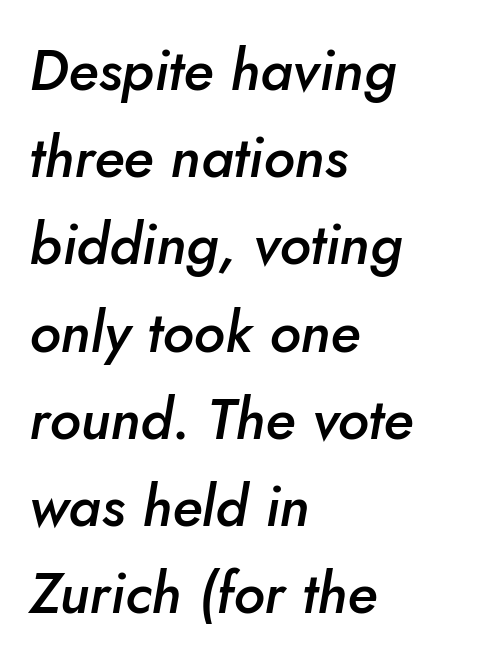
Q: Is the text bold? A: Semi-bold.
Q: Is the text italic (slanted)? A: Yes, it leans right by about 10 degrees.
Q: Is the text underlined? A: No.
Q: How is the paragraph aligned? A: Left-aligned.
Q: Is the spacing between letters normal or unusually wide? A: Normal.
Q: Is the spacing between lines tight, normal or loose? A: Normal.
Q: Width (condensed, normal, or wide)? A: Normal.
Q: Stroke contrast? A: Low.
Q: x-height? A: Small.
Q: Monospaced? A: No.
